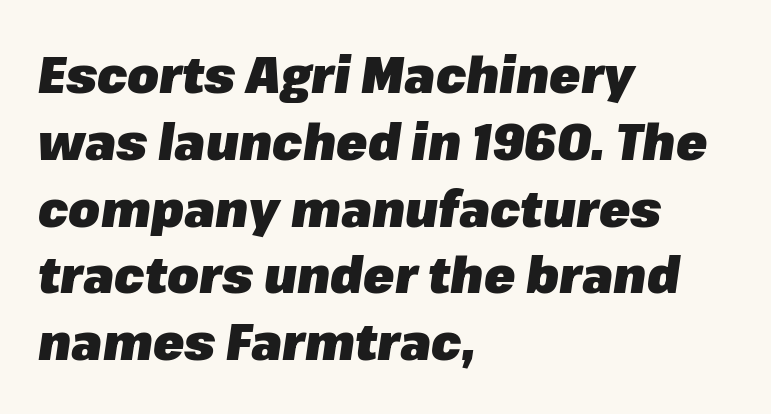
Q: Is the text bold? A: Yes.
Q: Is the text italic (slanted)? A: Yes, it leans right by about 8 degrees.
Q: Is the text underlined? A: No.
Q: How is the paragraph aligned? A: Left-aligned.
Q: Is the spacing between letters normal or unusually wide? A: Normal.
Q: Is the spacing between lines tight, normal or loose? A: Normal.
Q: Width (condensed, normal, or wide)? A: Normal.
Q: Stroke contrast? A: Low.
Q: x-height? A: Medium.
Q: Monospaced? A: No.
